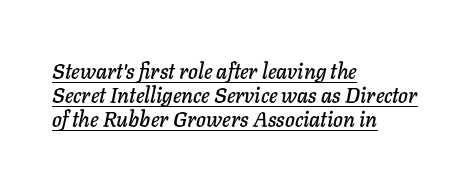
The image shows 21 px text type, italic (leaning right); set left-aligned, tight line spacing (1.15x), normal letter spacing, underlined.
